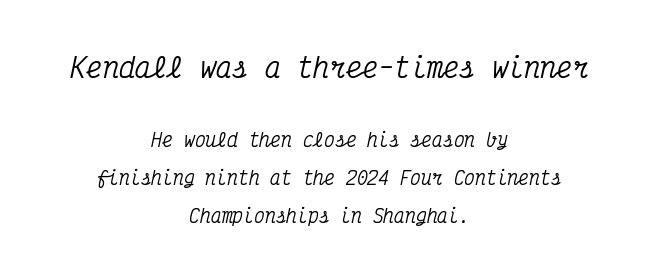
The image shows 27 px text type, italic (leaning right); set centered, loose line spacing (2.12x), normal letter spacing, not underlined; the first (top) block is 1.5x larger.
